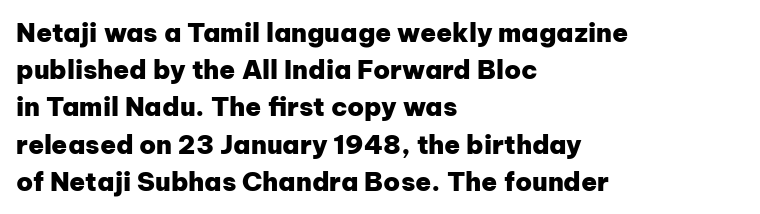
Notice how descenders clear the ascenders below comfortably — that's standard leading. Compared with an ordinary text face, these strokes are far heavier — a full bold. Compared with typical body copy, the letter spacing here is the same. Italic: no, the glyphs are upright roman. The rag falls on the right side of this text block. Descenders hang freely into open space.
